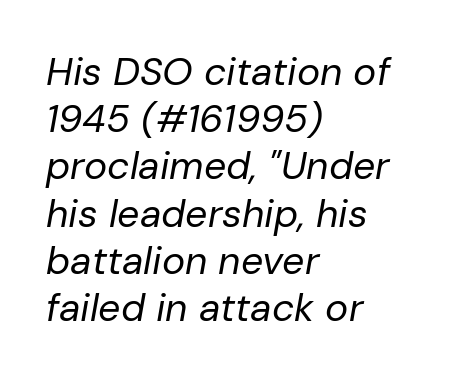
The image shows 39 px regular-weight type, italic (leaning right); set left-aligned, line spacing 1.21x, normal letter spacing, not underlined; low stroke contrast and a medium x-height.
